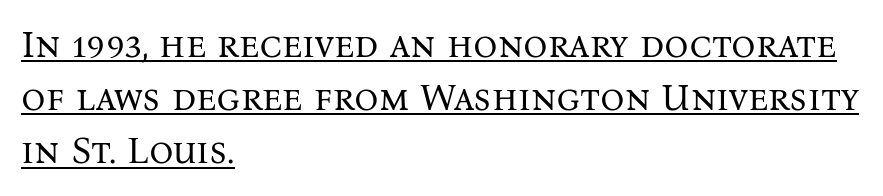
The line texture is even and compact thanks to regular tracking. Classification — serif. This block has exactly the height ordinary leading produces. Every word sits above its own underline. The letters stand straight up with perfectly vertical stems.
